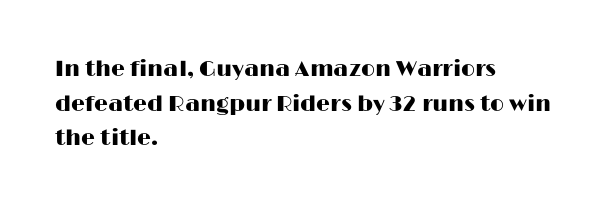
Q: Is the text italic (slanted)? A: No, it is upright.
Q: Is the text underlined? A: No.
Q: How is the paragraph aligned? A: Left-aligned.
Q: Is the spacing between letters normal or unusually wide? A: Normal.
Q: Is the spacing between lines tight, normal or loose? A: Normal.
